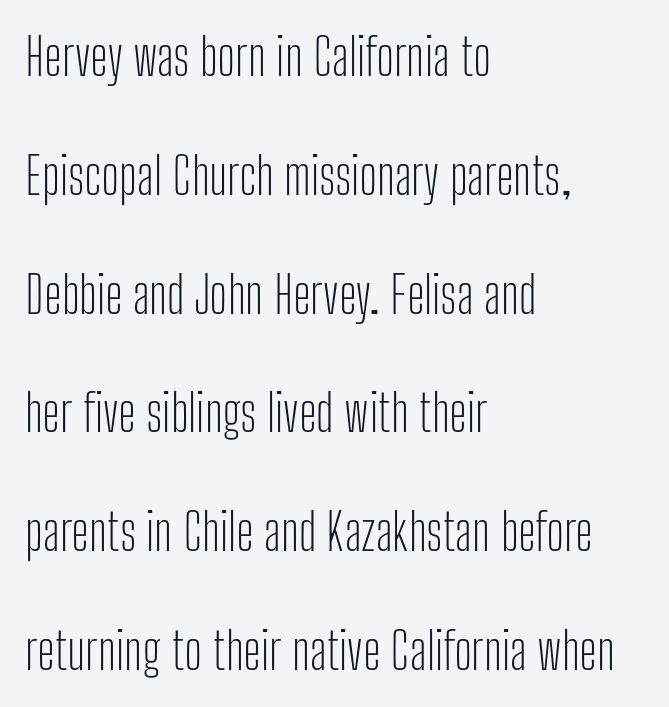
{"serif": "no", "italic": "no", "bold": "no", "weight": "light", "width": "condensed", "stroke_contrast": "low", "x_height": "medium", "monospaced": "no", "underline": "no", "align": "left", "line_spacing": "loose", "line_spacing_ratio": 2.33, "letter_spacing": "normal", "letter_spacing_em": 0.0, "glyph_px": 51}
